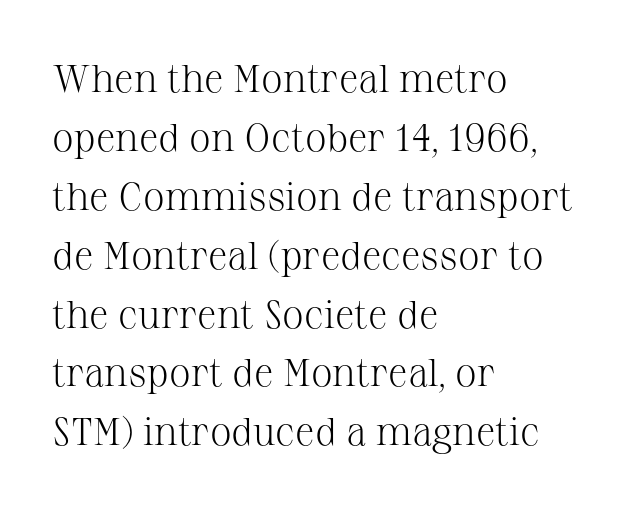
{"serif": "yes", "italic": "no", "bold": "no", "weight": "light", "width": "normal", "stroke_contrast": "medium", "x_height": "medium", "monospaced": "no", "underline": "no", "align": "left", "line_spacing": "normal", "line_spacing_ratio": 1.51, "letter_spacing": "normal", "letter_spacing_em": 0.0, "glyph_px": 39}
